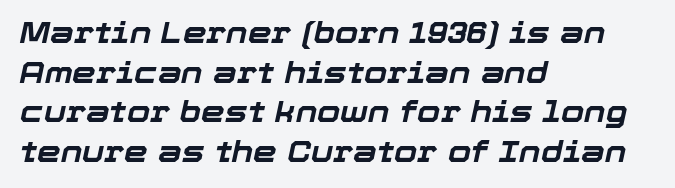
{"italic": "yes", "lean": "right", "slant_degrees": 12, "bold": "yes", "weight": "bold", "width": "normal", "stroke_contrast": "low", "x_height": "medium", "monospaced": "no", "underline": "no", "align": "left", "line_spacing": "normal", "line_spacing_ratio": 1.32, "letter_spacing": "normal", "letter_spacing_em": 0.0, "glyph_px": 30}
